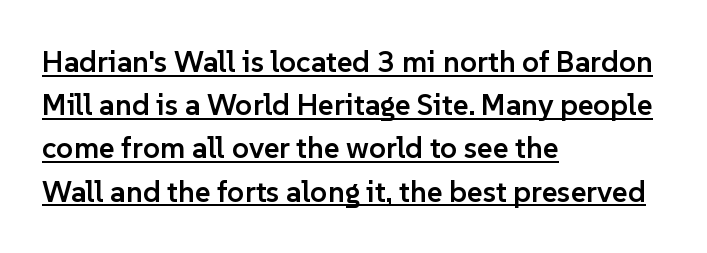
Q: Is the text bold? A: Semi-bold.
Q: Is the text italic (slanted)? A: No, it is upright.
Q: Is the typeface a serif or a sans-serif typeface? A: Sans-serif.
Q: Is the text underlined? A: Yes.
Q: How is the paragraph aligned? A: Left-aligned.
Q: Is the spacing between letters normal or unusually wide? A: Normal.
Q: Is the spacing between lines tight, normal or loose? A: Normal.
Q: Width (condensed, normal, or wide)? A: Normal.
Q: Stroke contrast? A: Low.
Q: x-height? A: Medium.
Q: Monospaced? A: No.
